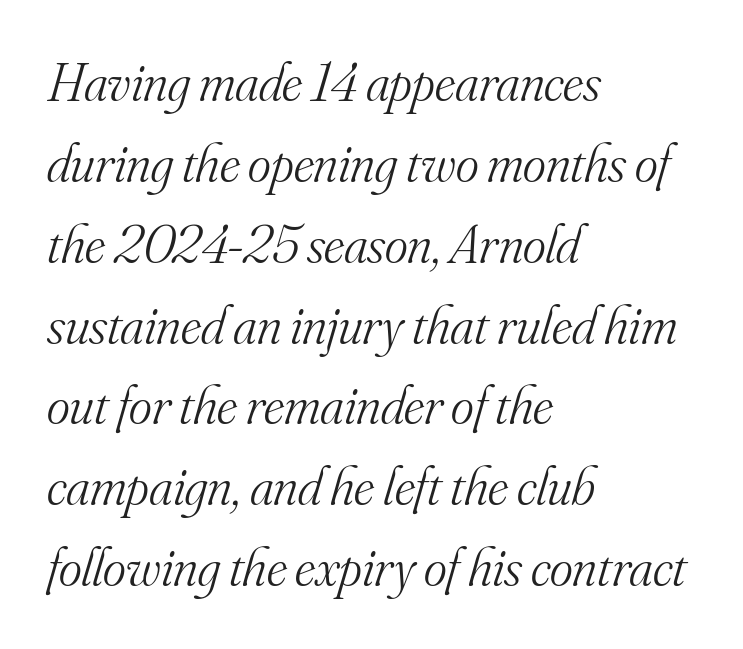
Style check: oblique. In terms of letterform style, serifs are clearly present. The zone under the glyphs is completely vacant. The block of text has a typical density, with ordinary space between rows. Here the glyphs are tracked normally, forming tight word shapes.
